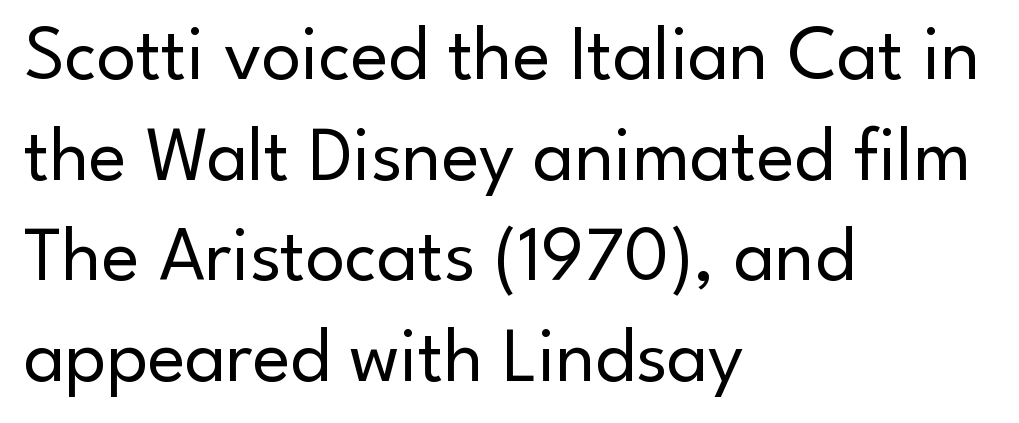
The image shows 78 px regular-weight sans-serif type, upright; set left-aligned, normal line spacing (1.29x), normal letter spacing, not underlined; low stroke contrast and a small x-height.
